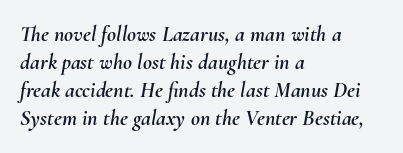
{"italic": "yes", "lean": "right", "slant_degrees": 10, "underline": "no", "align": "left", "line_spacing": "normal", "line_spacing_ratio": 1.28, "letter_spacing": "normal", "letter_spacing_em": 0.0, "glyph_px": 22}
